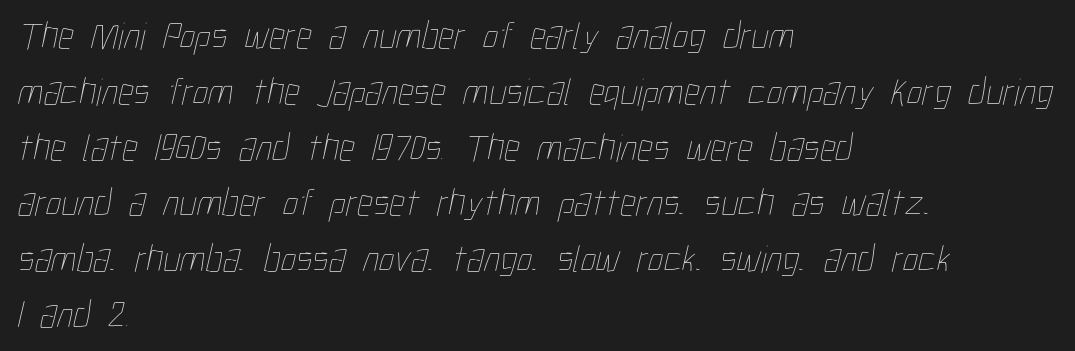
Q: Is the text bold? A: No.
Q: Is the text underlined? A: No.
Q: How is the paragraph aligned? A: Left-aligned.
Q: Is the spacing between letters normal or unusually wide? A: Normal.
Q: Is the spacing between lines tight, normal or loose? A: Normal.
Q: Width (condensed, normal, or wide)? A: Condensed.
Q: Stroke contrast? A: Low.
Q: x-height? A: Medium.
Q: Monospaced? A: No.
